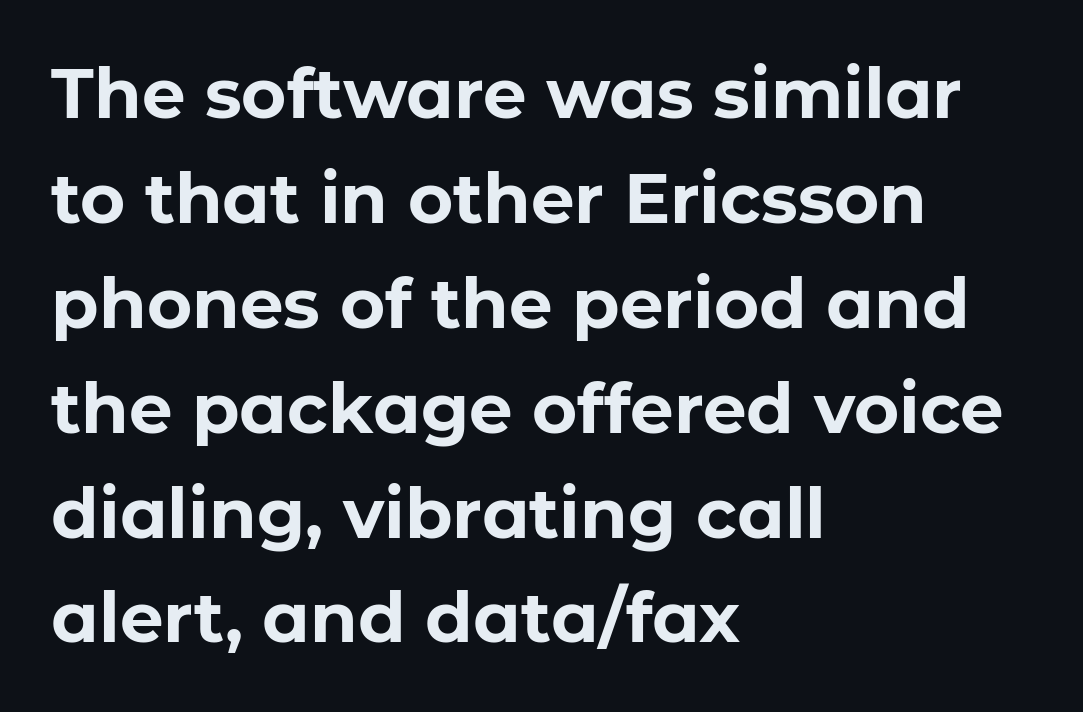
Q: Is the text bold? A: Yes.
Q: Is the text italic (slanted)? A: No, it is upright.
Q: Is the typeface a serif or a sans-serif typeface? A: Sans-serif.
Q: Is the text underlined? A: No.
Q: How is the paragraph aligned? A: Left-aligned.
Q: Is the spacing between letters normal or unusually wide? A: Normal.
Q: Is the spacing between lines tight, normal or loose? A: Normal.
Q: Width (condensed, normal, or wide)? A: Normal.
Q: Stroke contrast? A: Low.
Q: x-height? A: Medium.
Q: Monospaced? A: No.
